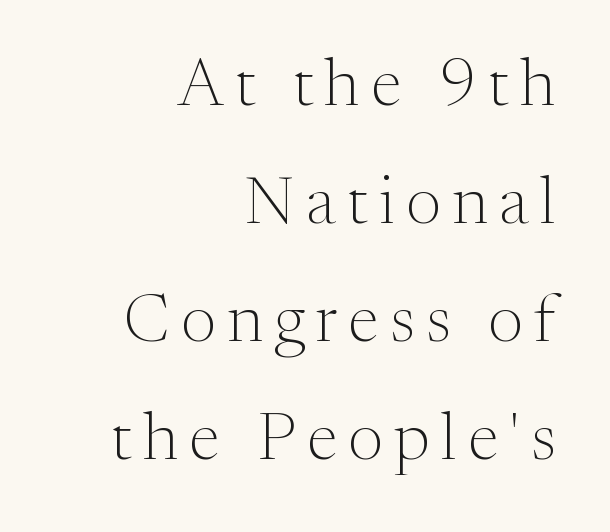
The image shows 67 px light serif type, upright; set right-aligned, line spacing 1.76x, not underlined; medium stroke contrast and a medium x-height.
